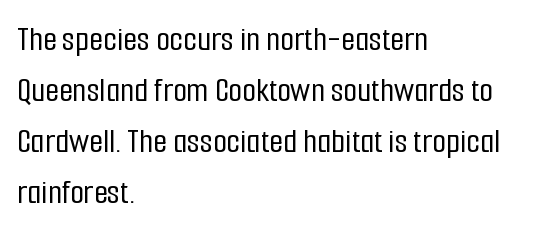
Q: Is the text italic (slanted)? A: No, it is upright.
Q: Is the typeface a serif or a sans-serif typeface? A: Sans-serif.
Q: Is the text underlined? A: No.
Q: How is the paragraph aligned? A: Left-aligned.
Q: Is the spacing between letters normal or unusually wide? A: Normal.
Q: Is the spacing between lines tight, normal or loose? A: Normal.
Q: Width (condensed, normal, or wide)? A: Condensed.
Q: Stroke contrast? A: Low.
Q: x-height? A: Medium.
Q: Monospaced? A: No.
